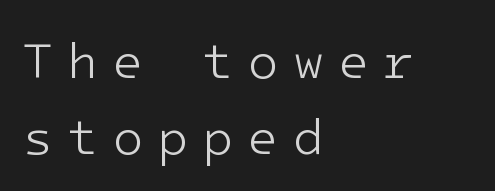
{"serif": "no", "italic": "no", "bold": "no", "weight": "light", "width": "normal", "stroke_contrast": "low", "x_height": "medium", "monospaced": "yes", "underline": "no", "align": "left", "line_spacing": "normal", "line_spacing_ratio": 1.49, "letter_spacing": "wide", "letter_spacing_em": 0.27, "glyph_px": 51}
